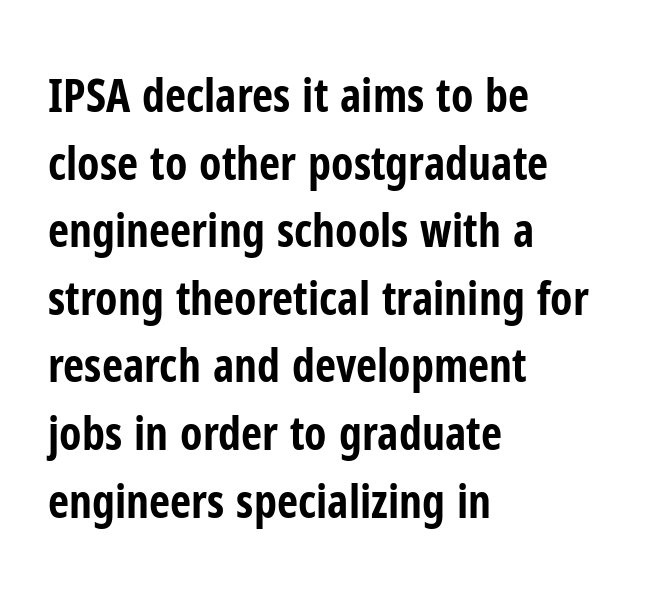
{"serif": "no", "italic": "no", "bold": "yes", "weight": "bold", "width": "condensed", "stroke_contrast": "low", "x_height": "medium", "monospaced": "no", "underline": "no", "align": "left", "line_spacing": "normal", "line_spacing_ratio": 1.47, "letter_spacing": "normal", "letter_spacing_em": 0.0, "glyph_px": 46}
